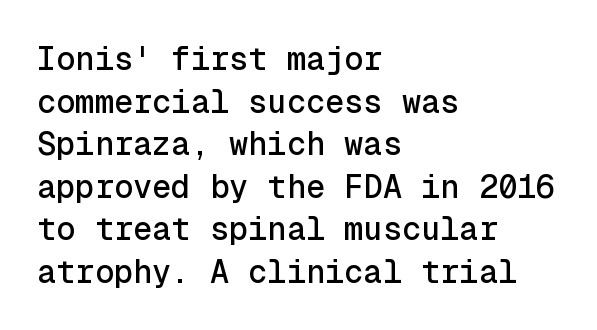
The image shows 32 px sans-serif type, upright, monospaced; set left-aligned, normal line spacing (1.33x), normal letter spacing, not underlined; a medium x-height.
